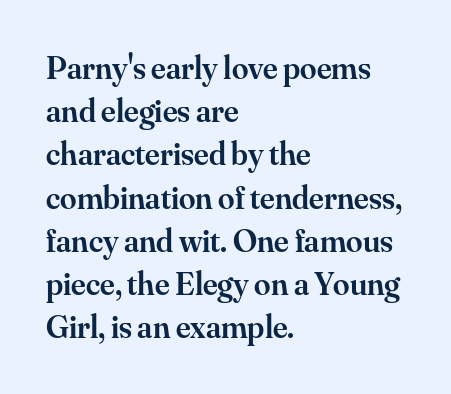
The image shows 33 px semibold serif type, upright; set left-aligned, normal line spacing (1.31x), normal letter spacing, not underlined; medium stroke contrast and a small x-height.
